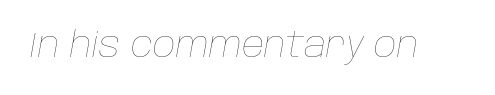
{"italic": "yes", "lean": "right", "slant_degrees": 10, "bold": "no", "weight": "thin", "width": "normal", "stroke_contrast": "low", "x_height": "large", "monospaced": "no", "underline": "no", "letter_spacing": "normal", "letter_spacing_em": 0.0, "glyph_px": 35}
